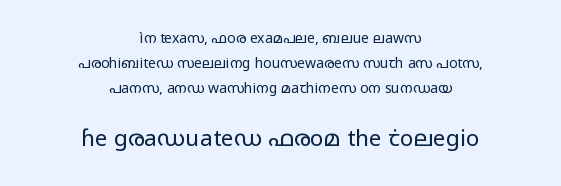
{"italic": "no", "bold": "no", "underline": "no", "align": "center", "line_spacing_ratio": 1.79, "letter_spacing": "normal", "letter_spacing_em": 0.0, "larger_block": "second", "size_ratio": 1.64, "glyph_px": 23}
